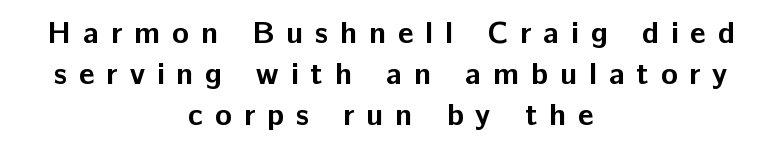
This sample uses an upright cut, with every glyph sitting square on the baseline. Short note: letters widely spaced. The rendering uses natural spacing where letterforms have individual widths. A dark, heavy texture on the line: the type is bold.
